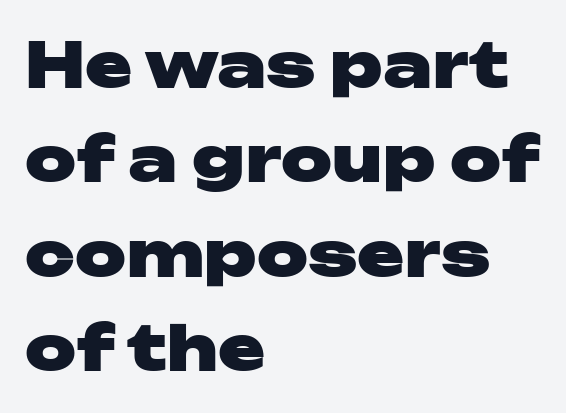
The image shows 63 px heavy, wide sans-serif type, upright; set left-aligned, normal line spacing (1.5x), normal letter spacing, not underlined; low stroke contrast and a medium x-height.
